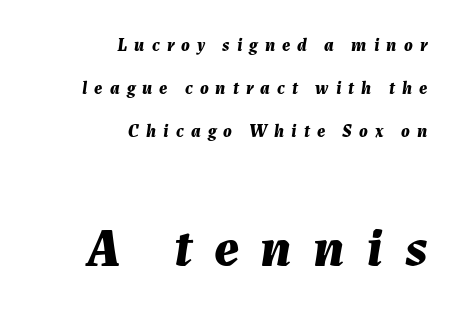
{"italic": "yes", "lean": "right", "slant_degrees": 7, "bold": "yes", "weight": "bold", "width": "normal", "stroke_contrast": "medium", "x_height": "medium", "monospaced": "no", "underline": "no", "align": "right", "line_spacing": "loose", "line_spacing_ratio": 2.38, "letter_spacing": "wide", "letter_spacing_em": 0.39, "larger_block": "second", "size_ratio": 3.06, "glyph_px": 55}
